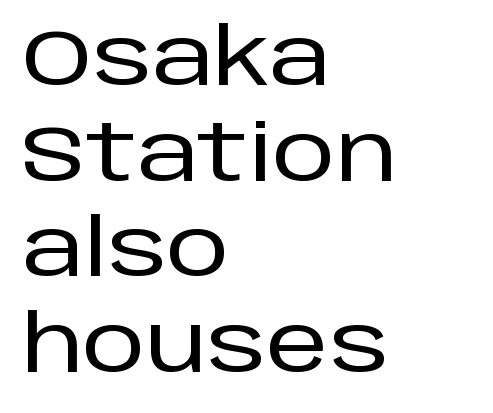
{"serif": "no", "italic": "no", "width": "normal", "stroke_contrast": "low", "x_height": "large", "monospaced": "no", "underline": "no", "align": "left", "line_spacing_ratio": 1.21, "letter_spacing": "normal", "letter_spacing_em": 0.0, "glyph_px": 79}
